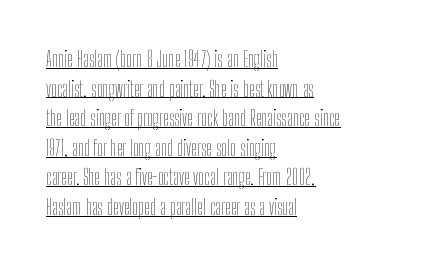
The image shows 21 px text type, upright; set left-aligned, normal line spacing (1.41x), normal letter spacing, underlined.
